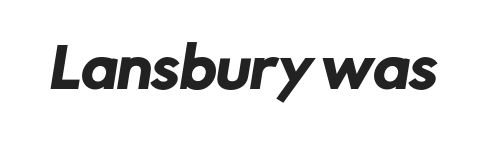
A typesetter would call this zero additional tracking. The passage shown is not underscored anywhere. This sample uses a sans-serif face. Each letter keeps its own natural width here, so spacing adapts to shape.
